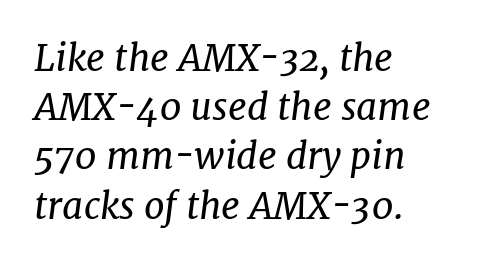
Q: Is the text bold? A: No.
Q: Is the text italic (slanted)? A: Yes, it leans right by about 7 degrees.
Q: Is the typeface a serif or a sans-serif typeface? A: Serif.
Q: Is the text underlined? A: No.
Q: How is the paragraph aligned? A: Left-aligned.
Q: Is the spacing between letters normal or unusually wide? A: Normal.
Q: Is the spacing between lines tight, normal or loose? A: Normal.
Q: Width (condensed, normal, or wide)? A: Normal.
Q: Stroke contrast? A: Low.
Q: x-height? A: Medium.
Q: Monospaced? A: No.
